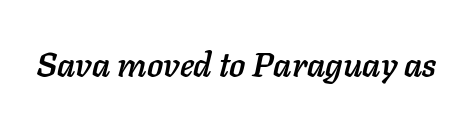
The image shows 34 px text type, italic (leaning right); set normal letter spacing, not underlined; low stroke contrast and a medium x-height.
